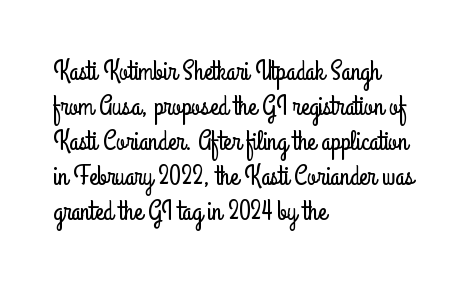
{"underline": "no", "align": "left", "line_spacing": "normal", "line_spacing_ratio": 1.3, "letter_spacing": "normal", "letter_spacing_em": 0.0, "glyph_px": 27}
